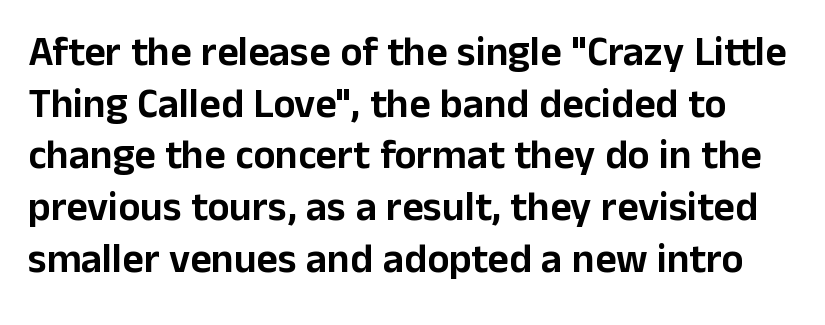
{"serif": "no", "italic": "no", "width": "normal", "stroke_contrast": "low", "x_height": "medium", "monospaced": "no", "underline": "no", "line_spacing": "normal", "line_spacing_ratio": 1.26, "letter_spacing": "normal", "letter_spacing_em": 0.0, "glyph_px": 41}
